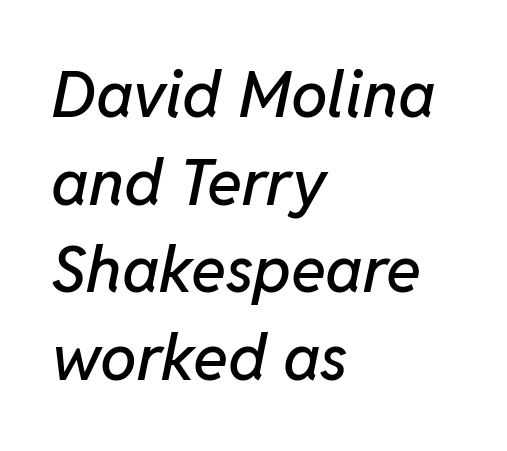
The image shows 65 px text type, italic (leaning right); set left-aligned, normal line spacing (1.35x), normal letter spacing, not underlined; low stroke contrast and a medium x-height.
